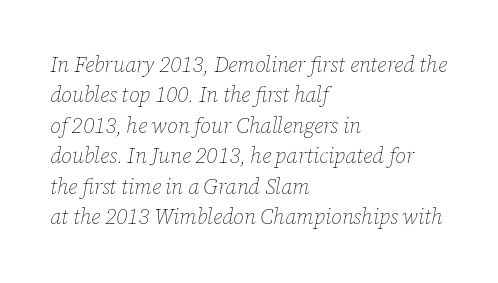
The image shows 21 px text type, italic (leaning right); set left-aligned, normal line spacing (1.45x), normal letter spacing, not underlined.
